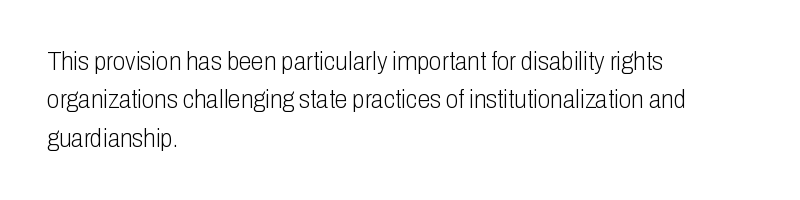
Q: Is the text bold? A: No.
Q: Is the text italic (slanted)? A: No, it is upright.
Q: Is the text underlined? A: No.
Q: How is the paragraph aligned? A: Left-aligned.
Q: Is the spacing between letters normal or unusually wide? A: Normal.
Q: Is the spacing between lines tight, normal or loose? A: Normal.
